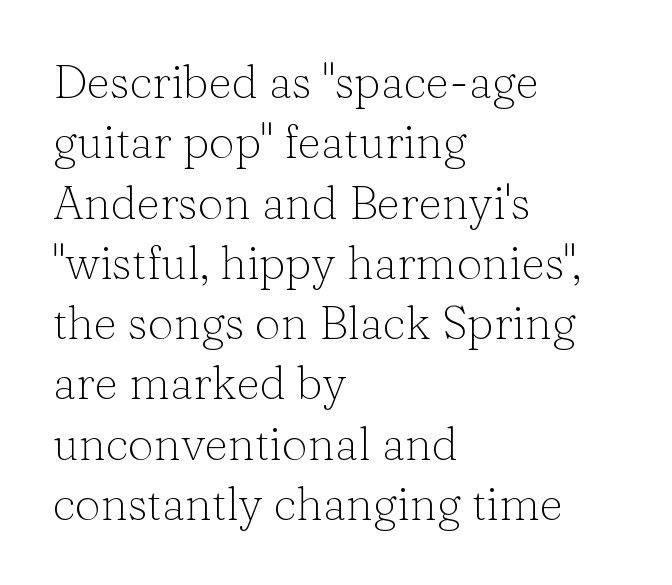
{"serif": "yes", "italic": "no", "bold": "no", "weight": "light", "width": "normal", "stroke_contrast": "low", "x_height": "medium", "monospaced": "no", "underline": "no", "align": "left", "line_spacing": "normal", "line_spacing_ratio": 1.31, "letter_spacing": "normal", "letter_spacing_em": 0.0, "glyph_px": 46}
